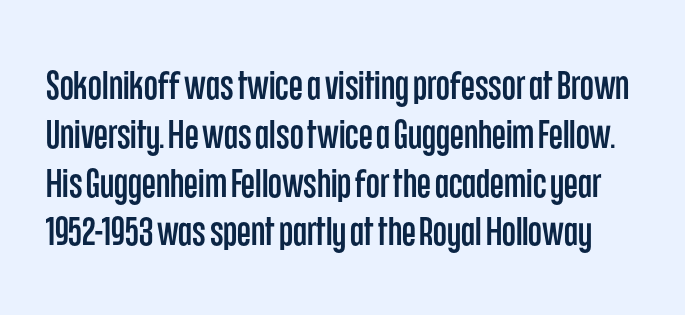
Honestly, the letter spacing is just normal — you wouldn't notice it. Character widths vary here, with narrow letters taking less room than wide ones. Every stem runs plumb, perpendicular to the baseline. Lines of text with bare space underneath. Font category for this specimen: sans-serif.
